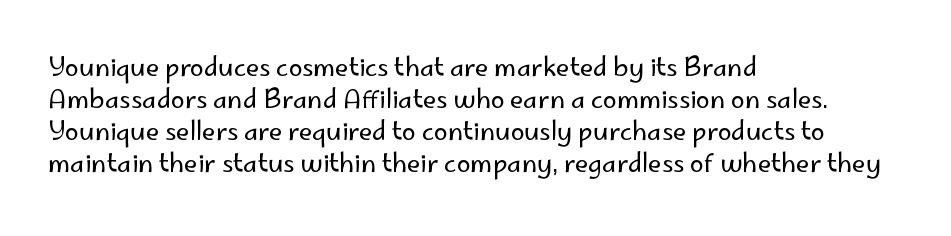
The image shows 25 px text type, upright; set left-aligned, normal line spacing (1.28x), normal letter spacing, not underlined.
